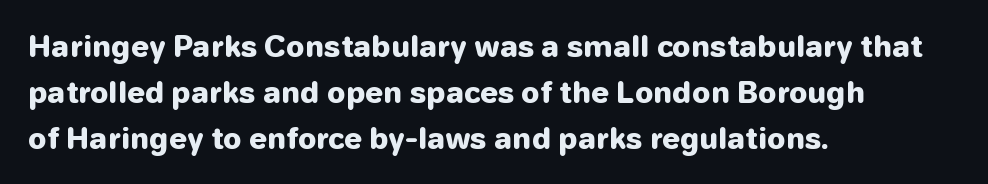
The image shows 29 px heavy sans-serif type, upright; set left-aligned, normal line spacing (1.58x), normal letter spacing, not underlined; low stroke contrast and a medium x-height.
